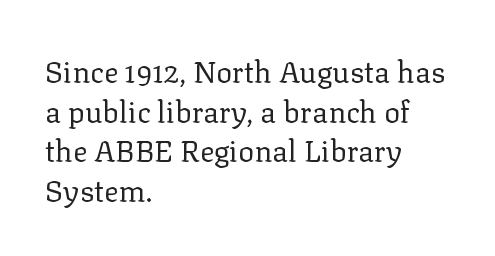
Q: Is the text bold? A: No.
Q: Is the text italic (slanted)? A: No, it is upright.
Q: Is the typeface a serif or a sans-serif typeface? A: Serif.
Q: Is the text underlined? A: No.
Q: How is the paragraph aligned? A: Left-aligned.
Q: Is the spacing between letters normal or unusually wide? A: Normal.
Q: Is the spacing between lines tight, normal or loose? A: Normal.
Q: Width (condensed, normal, or wide)? A: Normal.
Q: Stroke contrast? A: Low.
Q: x-height? A: Medium.
Q: Monospaced? A: No.
